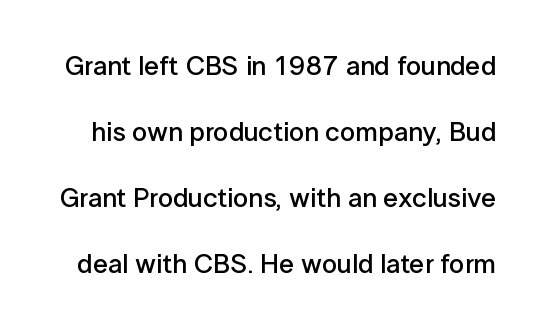
The image shows 27 px text type, upright; set loose line spacing (2.44x), normal letter spacing, not underlined.
